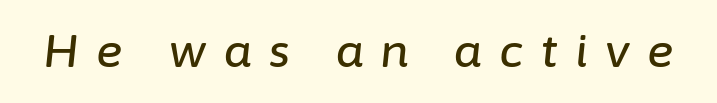
The image shows 45 px text type, italic (leaning right); set unusually wide letter spacing (+0.39 em), not underlined; low stroke contrast and a medium x-height.
